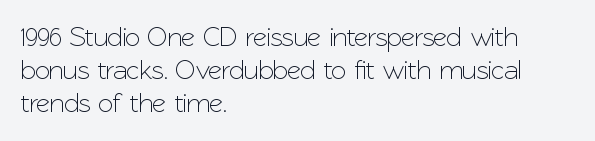
The image shows 27 px text type, upright; set left-aligned, line spacing 1.23x, normal letter spacing, not underlined.
